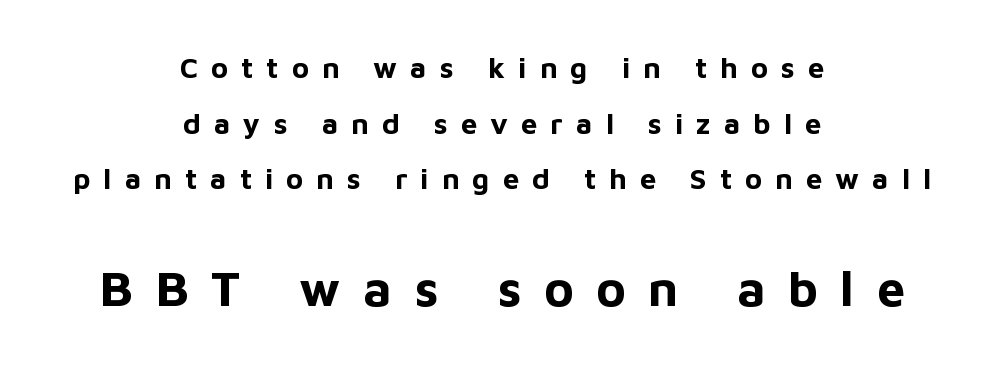
{"serif": "no", "italic": "no", "bold": "yes", "weight": "bold", "width": "normal", "stroke_contrast": "low", "x_height": "medium", "monospaced": "no", "underline": "no", "align": "center", "line_spacing": "loose", "line_spacing_ratio": 1.92, "letter_spacing": "wide", "letter_spacing_em": 0.45, "larger_block": "second", "size_ratio": 1.72, "glyph_px": 50}
